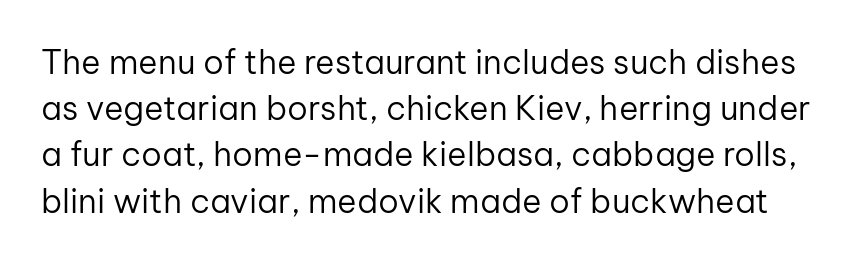
Q: Is the text bold? A: No.
Q: Is the text italic (slanted)? A: No, it is upright.
Q: Is the typeface a serif or a sans-serif typeface? A: Sans-serif.
Q: Is the text underlined? A: No.
Q: Is the spacing between letters normal or unusually wide? A: Normal.
Q: Is the spacing between lines tight, normal or loose? A: Normal.
Q: Width (condensed, normal, or wide)? A: Normal.
Q: Stroke contrast? A: Low.
Q: x-height? A: Medium.
Q: Monospaced? A: No.
